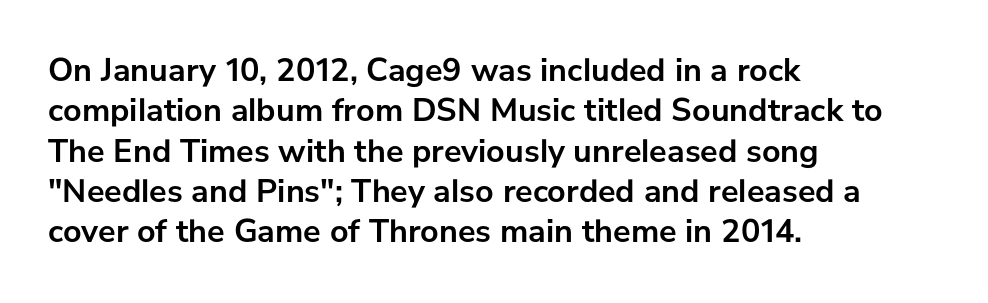
Q: Is the text bold? A: Yes.
Q: Is the text italic (slanted)? A: No, it is upright.
Q: Is the typeface a serif or a sans-serif typeface? A: Sans-serif.
Q: Is the text underlined? A: No.
Q: How is the paragraph aligned? A: Left-aligned.
Q: Is the spacing between letters normal or unusually wide? A: Normal.
Q: Width (condensed, normal, or wide)? A: Normal.
Q: Stroke contrast? A: Low.
Q: x-height? A: Medium.
Q: Monospaced? A: No.
